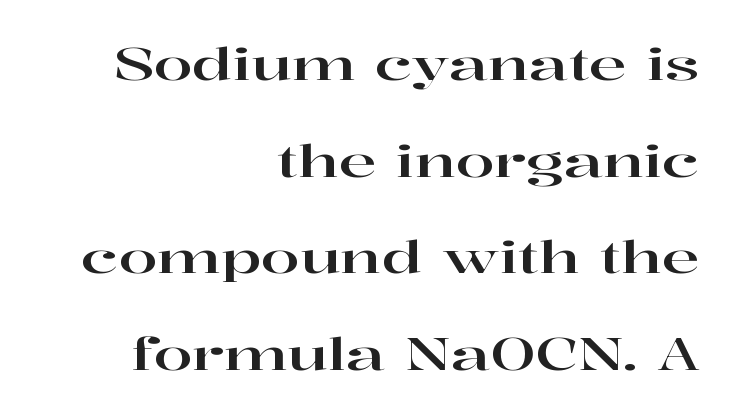
{"serif": "yes", "italic": "no", "width": "wide", "stroke_contrast": "high", "x_height": "medium", "monospaced": "no", "underline": "no", "align": "right", "line_spacing": "loose", "line_spacing_ratio": 2.15, "letter_spacing": "normal", "letter_spacing_em": 0.0, "glyph_px": 45}
